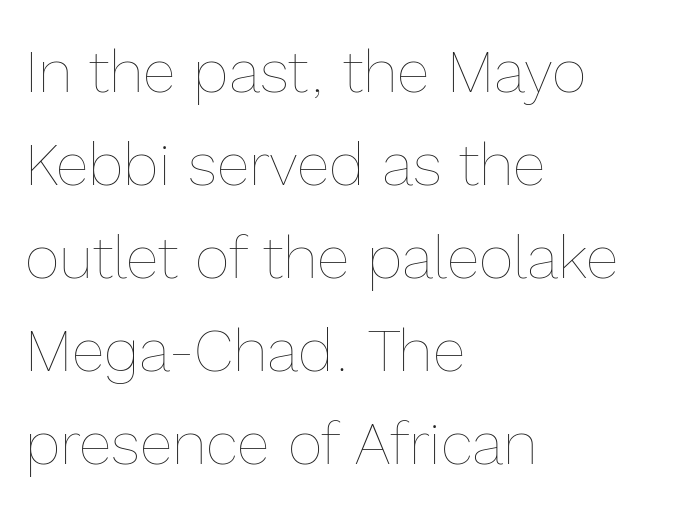
{"italic": "no", "bold": "no", "weight": "thin", "width": "normal", "x_height": "medium", "monospaced": "no", "underline": "no", "align": "left", "line_spacing": "normal", "line_spacing_ratio": 1.55, "letter_spacing": "normal", "letter_spacing_em": 0.0, "glyph_px": 60}
